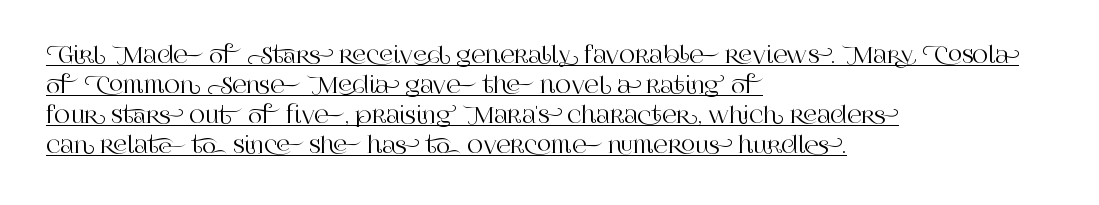
The image shows 22 px text type, upright; set left-aligned, normal line spacing (1.37x), normal letter spacing, underlined.
